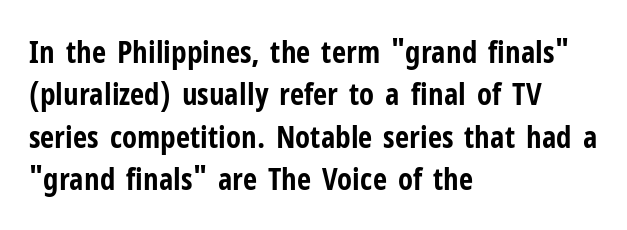
The image shows 31 px bold, condensed sans-serif type, upright; set left-aligned, normal line spacing (1.37x), normal letter spacing, not underlined; low stroke contrast and a medium x-height.
